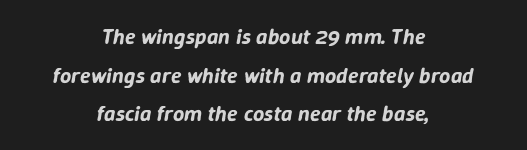
{"italic": "yes", "lean": "right", "slant_degrees": 9, "underline": "no", "align": "center", "line_spacing_ratio": 1.76, "letter_spacing": "normal", "letter_spacing_em": 0.0, "glyph_px": 22}
